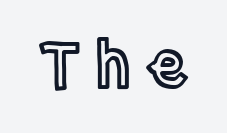
Q: Is the text italic (slanted)? A: No, it is upright.
Q: Is the text underlined? A: No.
Q: Is the spacing between letters normal or unusually wide? A: Unusually wide.
Q: Width (condensed, normal, or wide)? A: Condensed.
Q: x-height? A: Large.
Q: Monospaced? A: No.
